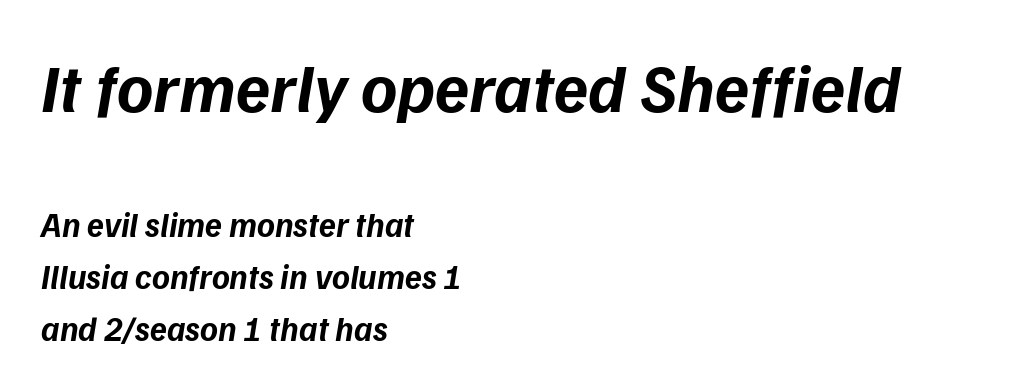
Designer's note — italics engaged. Leading matches the norm, producing a regular column. Every letter is thick-stroked: bold, no question. Nothing unusual about the tracking: characters are spaced as the font intends. The specimen omits any rule beneath the text block's lines.
